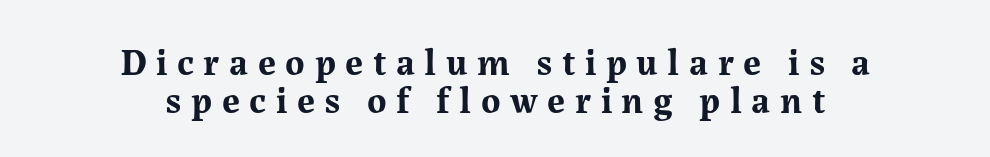
The image shows 37 px bold serif type, upright; set centered, tight line spacing (1.02x), unusually wide letter spacing (+0.26 em), not underlined; medium stroke contrast and a medium x-height.
